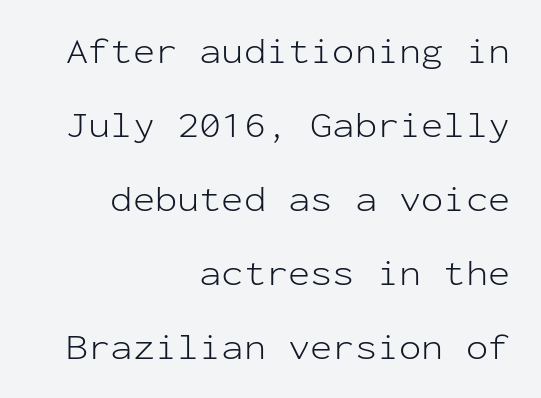
The image shows 37 px light sans-serif type, upright, monospaced; set right-aligned, loose line spacing (2.0x), normal letter spacing, not underlined; low stroke contrast and a medium x-height.
